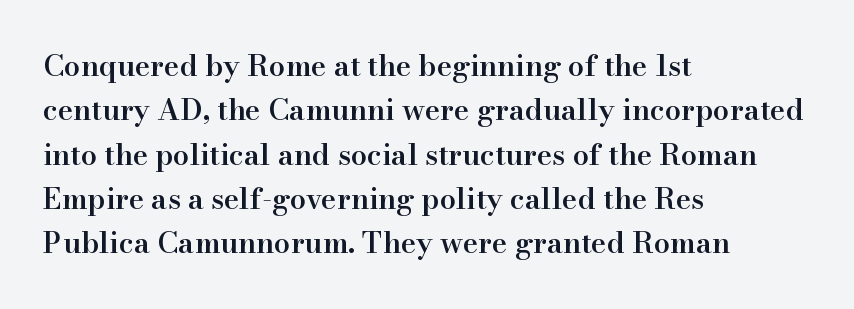
The image shows 29 px semibold serif type, upright; set left-aligned, normal line spacing (1.53x), normal letter spacing, not underlined; high stroke contrast and a small x-height.
